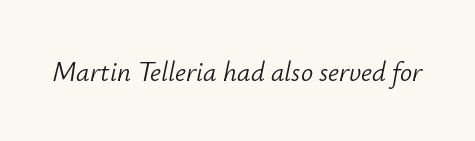
The image shows 27 px text type, italic (leaning right); set normal letter spacing, not underlined.
